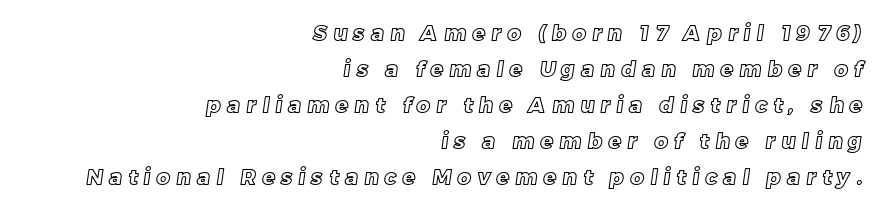
{"underline": "no", "align": "right", "line_spacing_ratio": 1.71, "letter_spacing": "wide", "letter_spacing_em": 0.3, "glyph_px": 21}
